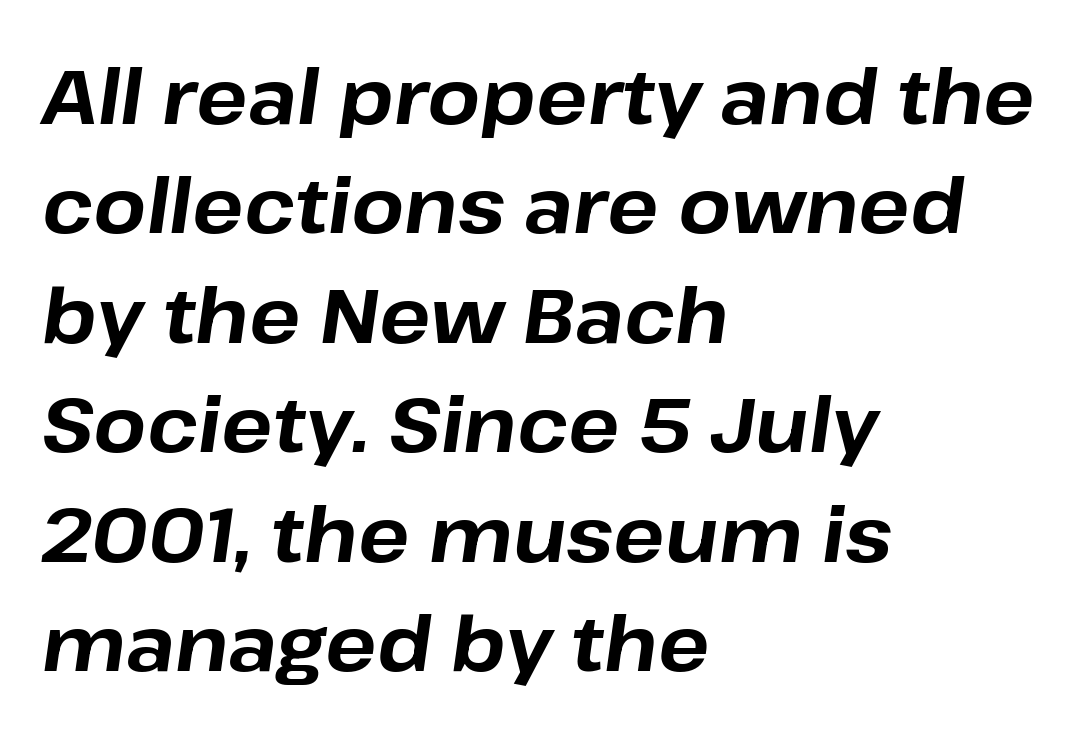
The image shows 76 px bold type, italic (leaning right); set left-aligned, normal line spacing (1.44x), normal letter spacing, not underlined; low stroke contrast and a medium x-height.
